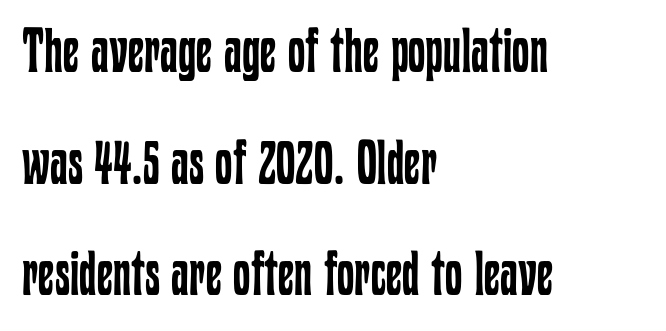
The image shows 62 px regular-weight, condensed type, upright; set left-aligned, line spacing 1.8x, normal letter spacing, not underlined; low stroke contrast and a medium x-height.
